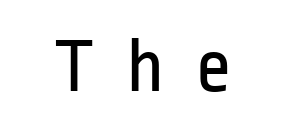
Q: Is the text bold? A: No.
Q: Is the text italic (slanted)? A: No, it is upright.
Q: Is the typeface a serif or a sans-serif typeface? A: Sans-serif.
Q: Is the text underlined? A: No.
Q: Is the spacing between letters normal or unusually wide? A: Unusually wide.
Q: Width (condensed, normal, or wide)? A: Condensed.
Q: Stroke contrast? A: Low.
Q: x-height? A: Medium.
Q: Monospaced? A: No.
